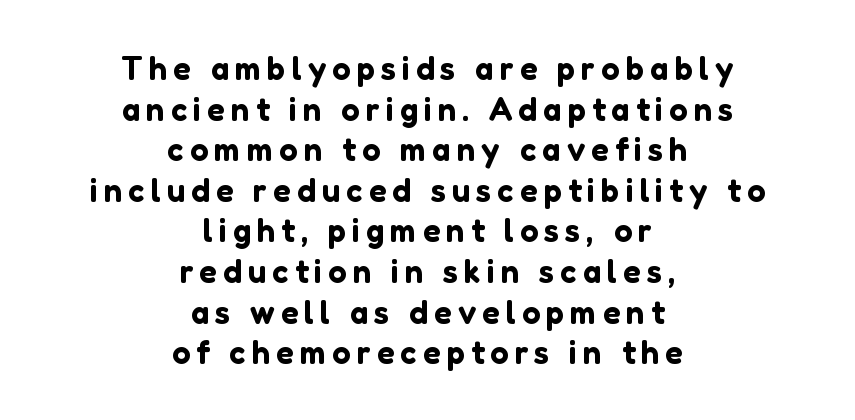
Q: Is the text italic (slanted)? A: No, it is upright.
Q: Is the typeface a serif or a sans-serif typeface? A: Sans-serif.
Q: Is the text underlined? A: No.
Q: How is the paragraph aligned? A: Centered.
Q: Width (condensed, normal, or wide)? A: Normal.
Q: Stroke contrast? A: Low.
Q: x-height? A: Medium.
Q: Monospaced? A: No.
